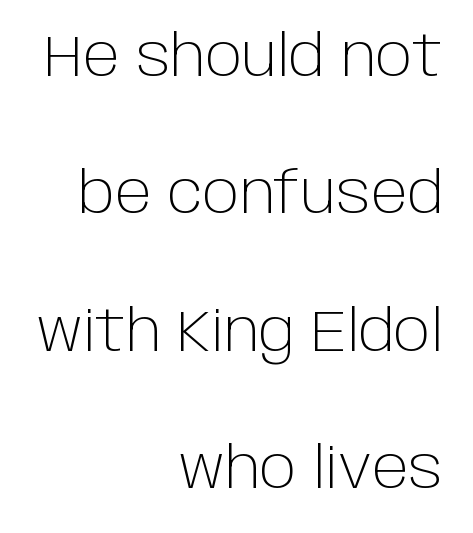
The image shows 57 px light sans-serif type, upright; set right-aligned, loose line spacing (2.41x), normal letter spacing, not underlined; low stroke contrast and a large x-height.
